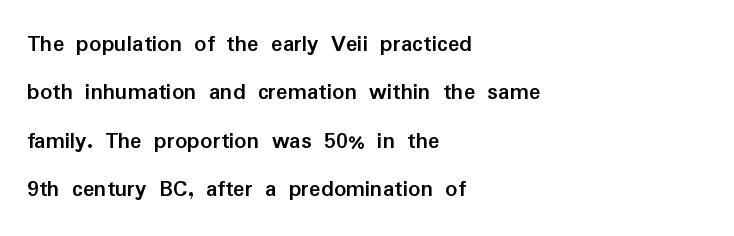
Q: Is the text bold? A: Yes.
Q: Is the text italic (slanted)? A: No, it is upright.
Q: Is the text underlined? A: No.
Q: How is the paragraph aligned? A: Left-aligned.
Q: Is the spacing between letters normal or unusually wide? A: Normal.
Q: Is the spacing between lines tight, normal or loose? A: Loose.
